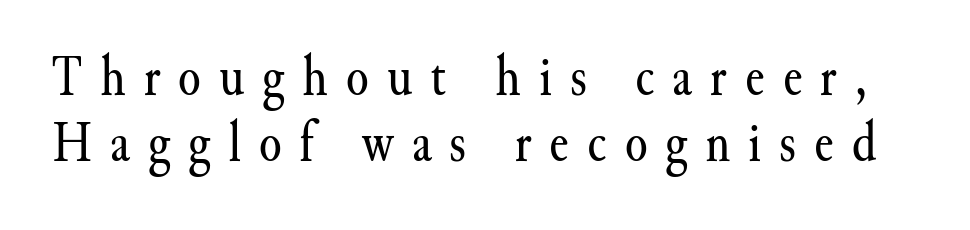
{"serif": "yes", "italic": "no", "bold": "no", "weight": "regular", "width": "normal", "stroke_contrast": "medium", "x_height": "small", "monospaced": "no", "underline": "no", "line_spacing": "tight", "line_spacing_ratio": 1.14, "letter_spacing": "wide", "letter_spacing_em": 0.31, "glyph_px": 58}
